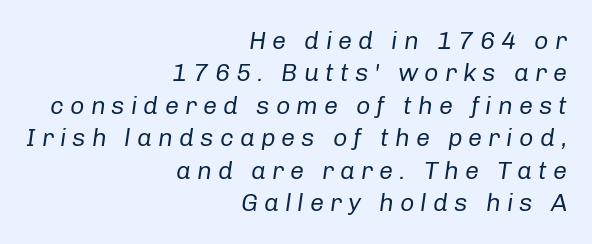
Tracking value appears strongly positive — letters spread wide. The font sits on the lighter half of the weight spectrum, regular included. Quick note: underline off. The compositor pushed each line to the right boundary.
